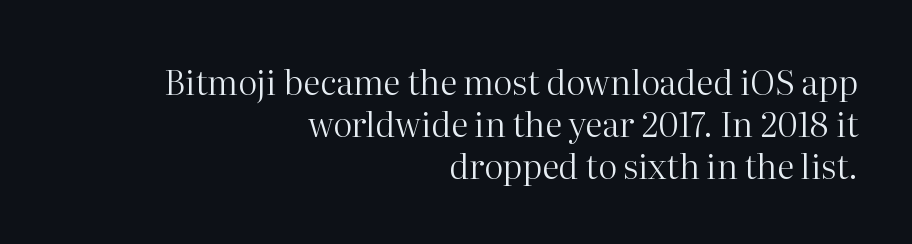
{"serif": "yes", "italic": "no", "bold": "no", "weight": "regular", "width": "normal", "stroke_contrast": "high", "x_height": "medium", "monospaced": "no", "underline": "no", "align": "right", "line_spacing_ratio": 1.23, "letter_spacing": "normal", "letter_spacing_em": 0.0, "glyph_px": 34}
